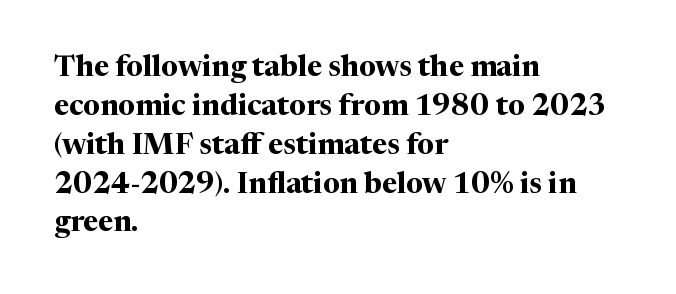
{"serif": "yes", "italic": "no", "bold": "yes", "weight": "bold", "width": "normal", "stroke_contrast": "medium", "x_height": "medium", "monospaced": "no", "underline": "no", "align": "left", "line_spacing": "normal", "line_spacing_ratio": 1.34, "letter_spacing": "normal", "letter_spacing_em": 0.0, "glyph_px": 29}
